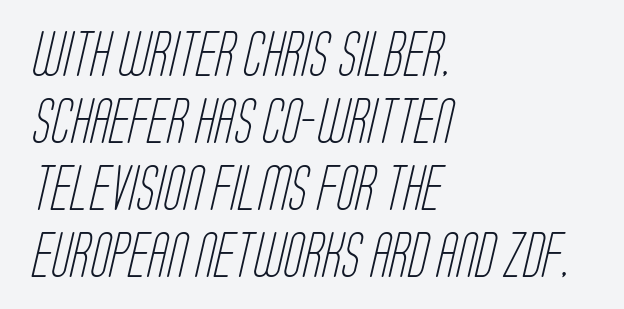
{"serif": "no", "bold": "no", "weight": "light", "width": "condensed", "stroke_contrast": "low", "x_height": "large", "monospaced": "no", "underline": "no", "align": "left", "line_spacing": "normal", "line_spacing_ratio": 1.49, "letter_spacing": "normal", "letter_spacing_em": 0.0, "glyph_px": 45}
